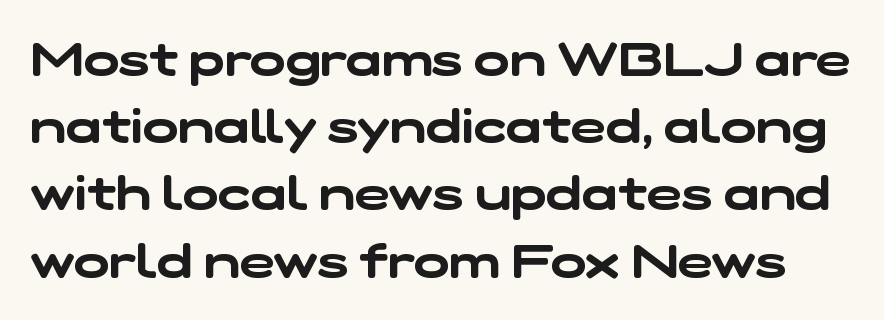
The image shows 47 px wide sans-serif type; set normal line spacing (1.43x), normal letter spacing, not underlined; low stroke contrast and a medium x-height.
